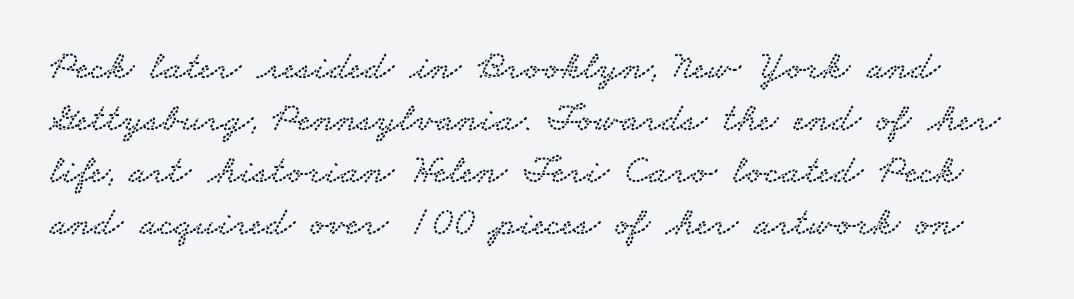
{"width": "wide", "stroke_contrast": "low", "x_height": "small", "monospaced": "no", "underline": "no", "line_spacing": "normal", "line_spacing_ratio": 1.27, "letter_spacing": "normal", "letter_spacing_em": 0.0, "glyph_px": 41}
